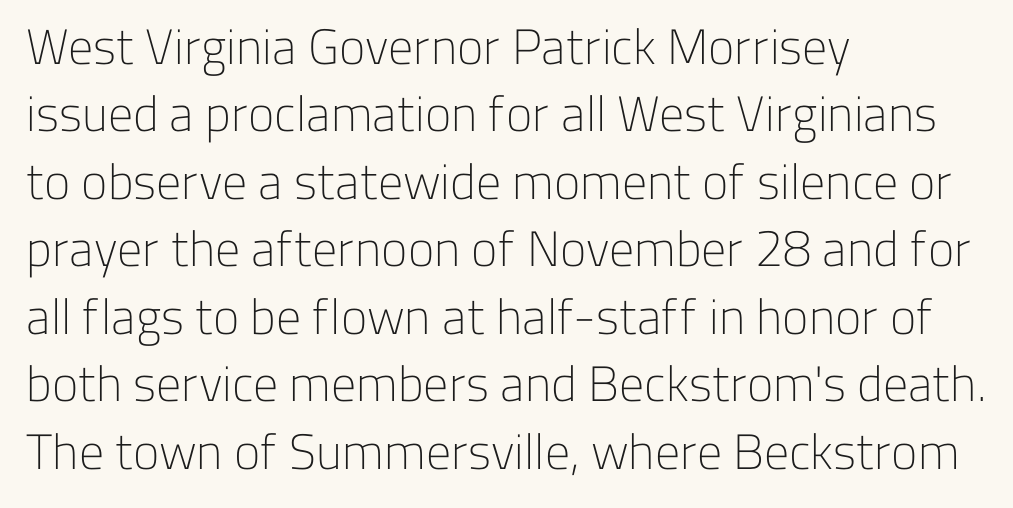
Q: Is the text bold? A: No.
Q: Is the text italic (slanted)? A: No, it is upright.
Q: Is the typeface a serif or a sans-serif typeface? A: Sans-serif.
Q: Is the text underlined? A: No.
Q: How is the paragraph aligned? A: Left-aligned.
Q: Is the spacing between letters normal or unusually wide? A: Normal.
Q: Is the spacing between lines tight, normal or loose? A: Normal.
Q: Width (condensed, normal, or wide)? A: Normal.
Q: Stroke contrast? A: Low.
Q: x-height? A: Medium.
Q: Monospaced? A: No.
